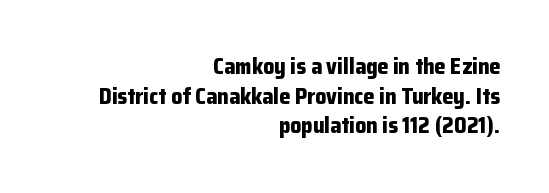
Q: Is the text bold? A: Yes.
Q: Is the text italic (slanted)? A: No, it is upright.
Q: Is the text underlined? A: No.
Q: How is the paragraph aligned? A: Right-aligned.
Q: Is the spacing between letters normal or unusually wide? A: Normal.
Q: Is the spacing between lines tight, normal or loose? A: Normal.
